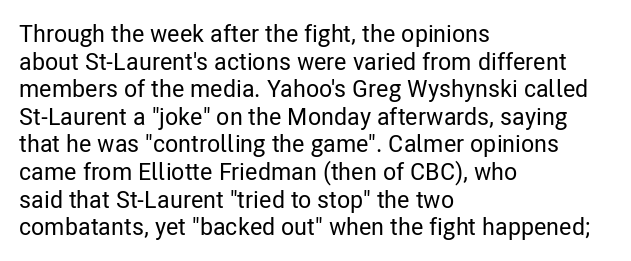
Q: Is the text italic (slanted)? A: No, it is upright.
Q: Is the text underlined? A: No.
Q: How is the paragraph aligned? A: Left-aligned.
Q: Is the spacing between letters normal or unusually wide? A: Normal.
Q: Is the spacing between lines tight, normal or loose? A: Tight.
